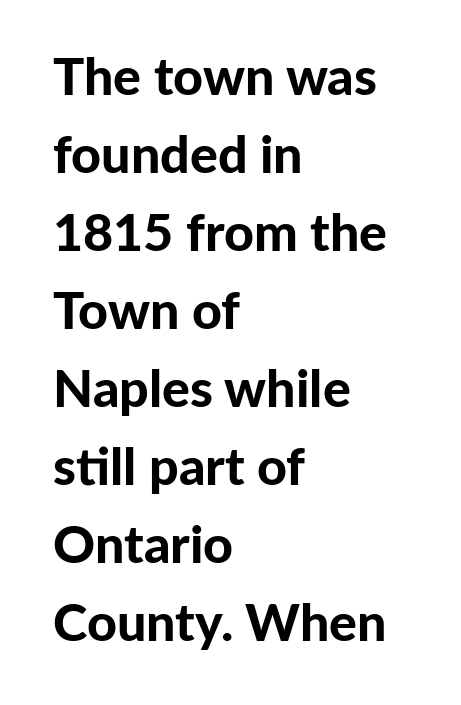
The image shows 52 px bold sans-serif type, upright; set left-aligned, normal line spacing (1.5x), normal letter spacing, not underlined; low stroke contrast and a medium x-height.
